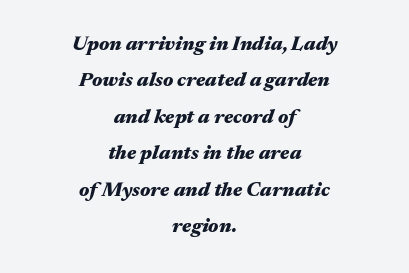
{"italic": "yes", "lean": "right", "slant_degrees": 17, "bold": "yes", "underline": "no", "align": "center", "line_spacing_ratio": 1.82, "letter_spacing": "normal", "letter_spacing_em": 0.0, "glyph_px": 20}
